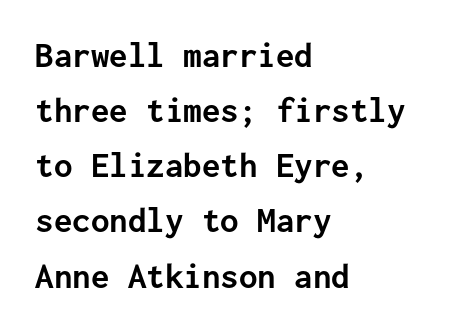
The specimen reads as upright at a glance. Letters rest on an invisible, unmarked baseline. Observe the absence of serifs on each vertical stroke in this sample. Line beginnings align vertically; line endings do not.
